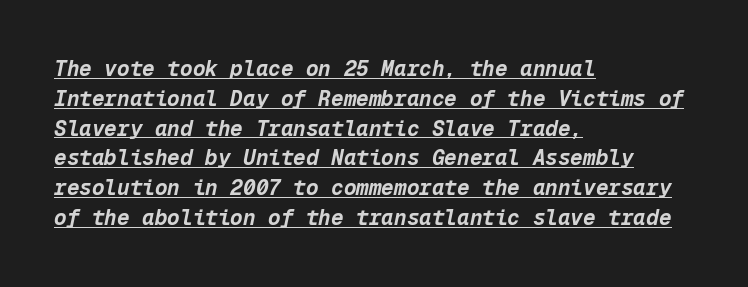
Q: Is the text bold? A: Yes.
Q: Is the text italic (slanted)? A: Yes, it leans right by about 12 degrees.
Q: Is the text underlined? A: Yes.
Q: How is the paragraph aligned? A: Left-aligned.
Q: Is the spacing between letters normal or unusually wide? A: Normal.
Q: Is the spacing between lines tight, normal or loose? A: Normal.
